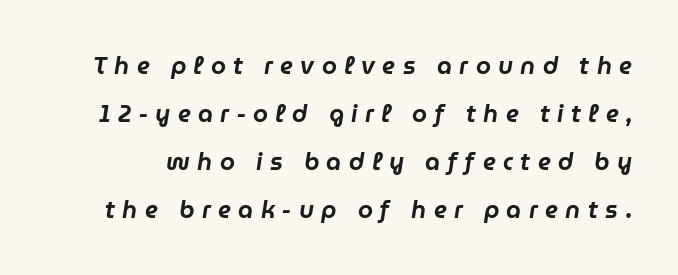
Q: Is the text italic (slanted)? A: Yes, it leans right by about 9 degrees.
Q: Is the text underlined? A: No.
Q: Is the spacing between letters normal or unusually wide? A: Unusually wide.
Q: Is the spacing between lines tight, normal or loose? A: Loose.
